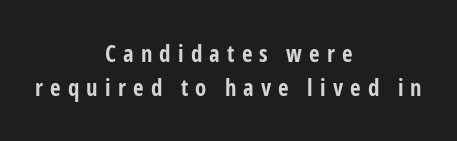
Q: Is the text bold? A: Yes.
Q: Is the text italic (slanted)? A: No, it is upright.
Q: Is the text underlined? A: No.
Q: How is the paragraph aligned? A: Centered.
Q: Is the spacing between letters normal or unusually wide? A: Unusually wide.
Q: Is the spacing between lines tight, normal or loose? A: Normal.
